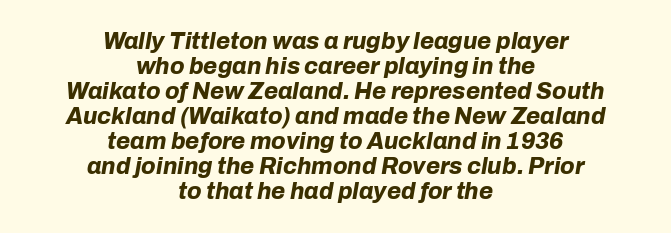
Q: Is the text bold? A: Yes.
Q: Is the text italic (slanted)? A: Yes, it leans right by about 10 degrees.
Q: Is the text underlined? A: No.
Q: How is the paragraph aligned? A: Centered.
Q: Is the spacing between letters normal or unusually wide? A: Normal.
Q: Is the spacing between lines tight, normal or loose? A: Tight.
